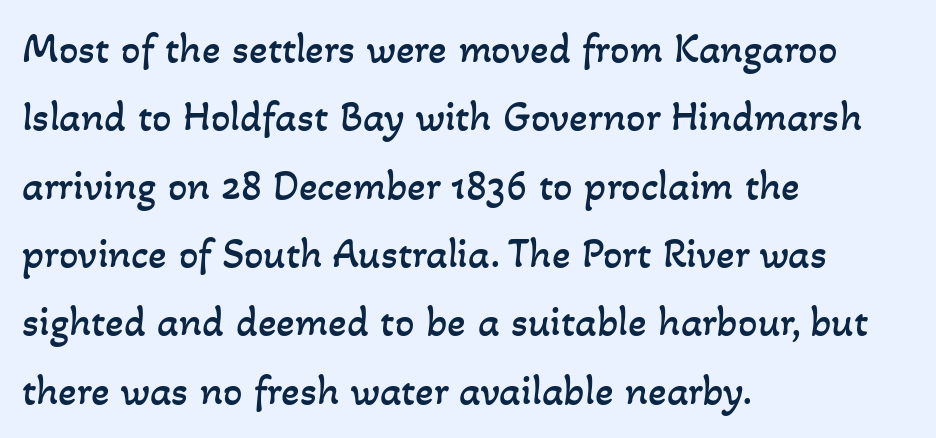
Letter spacing: default. These lines stack with their left ends in a neat column. The space between consecutive lines is moderate. No word sits above an underline. The passage shown is typed in a proportional face where columns would drift.
